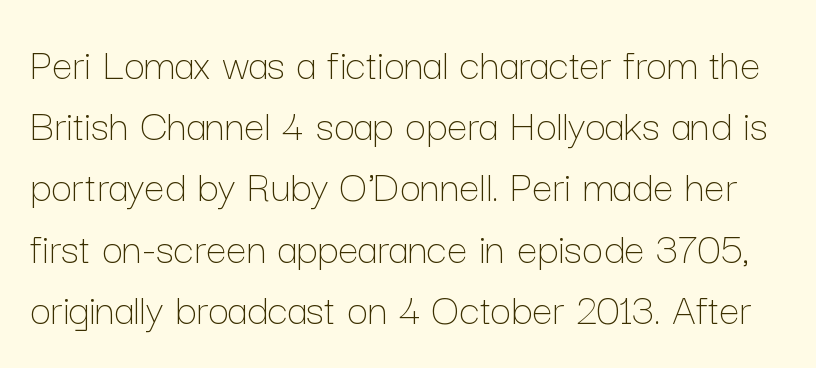
Q: Is the text bold? A: No.
Q: Is the text italic (slanted)? A: No, it is upright.
Q: Is the text underlined? A: No.
Q: Is the spacing between letters normal or unusually wide? A: Normal.
Q: Is the spacing between lines tight, normal or loose? A: Normal.
Q: Width (condensed, normal, or wide)? A: Normal.
Q: Stroke contrast? A: Low.
Q: x-height? A: Medium.
Q: Monospaced? A: No.
